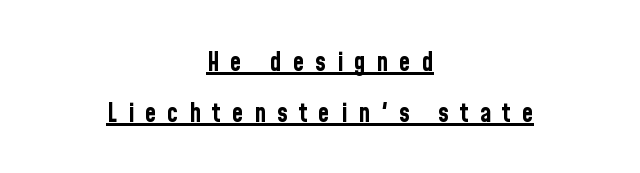
{"italic": "no", "bold": "yes", "underline": "yes", "align": "center", "line_spacing": "loose", "line_spacing_ratio": 1.95, "letter_spacing": "wide", "letter_spacing_em": 0.42, "glyph_px": 26}
